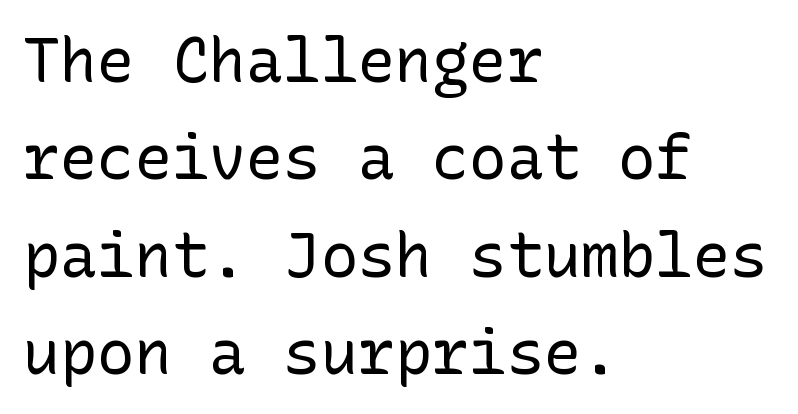
Q: Is the text bold? A: No.
Q: Is the text italic (slanted)? A: No, it is upright.
Q: Is the typeface a serif or a sans-serif typeface? A: Sans-serif.
Q: Is the text underlined? A: No.
Q: How is the paragraph aligned? A: Left-aligned.
Q: Is the spacing between letters normal or unusually wide? A: Normal.
Q: Is the spacing between lines tight, normal or loose? A: Normal.
Q: Width (condensed, normal, or wide)? A: Normal.
Q: Stroke contrast? A: Low.
Q: x-height? A: Medium.
